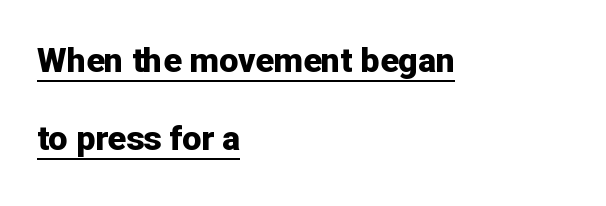
The image shows 34 px bold sans-serif type, upright; set left-aligned, loose line spacing (2.29x), normal letter spacing, underlined; low stroke contrast and a medium x-height.
